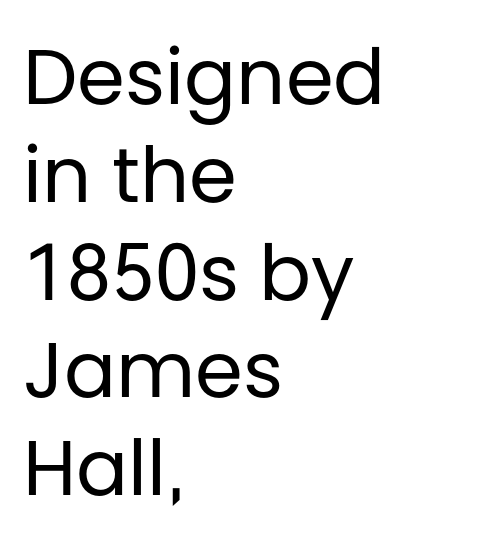
Q: Is the text bold? A: No.
Q: Is the text italic (slanted)? A: No, it is upright.
Q: Is the typeface a serif or a sans-serif typeface? A: Sans-serif.
Q: Is the text underlined? A: No.
Q: How is the paragraph aligned? A: Left-aligned.
Q: Is the spacing between letters normal or unusually wide? A: Normal.
Q: Is the spacing between lines tight, normal or loose? A: Normal.
Q: Width (condensed, normal, or wide)? A: Normal.
Q: Stroke contrast? A: Low.
Q: x-height? A: Large.
Q: Monospaced? A: No.
